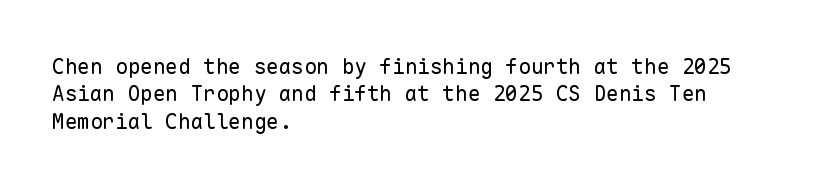
The image shows 21 px text type, upright; set left-aligned, normal line spacing (1.3x), normal letter spacing, not underlined.
